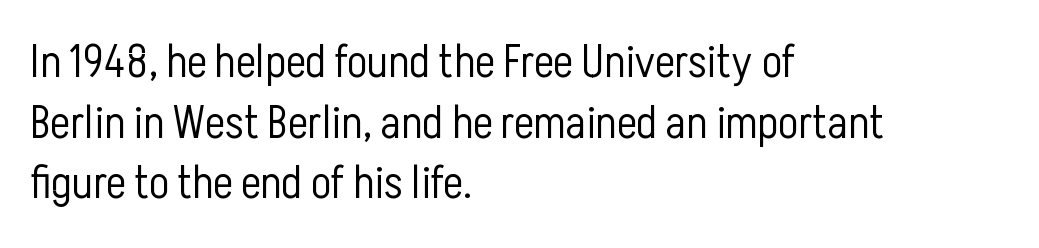
{"serif": "no", "italic": "no", "bold": "no", "weight": "light", "width": "condensed", "stroke_contrast": "low", "x_height": "medium", "monospaced": "no", "underline": "no", "align": "left", "line_spacing": "normal", "line_spacing_ratio": 1.29, "letter_spacing": "normal", "letter_spacing_em": 0.0, "glyph_px": 47}
